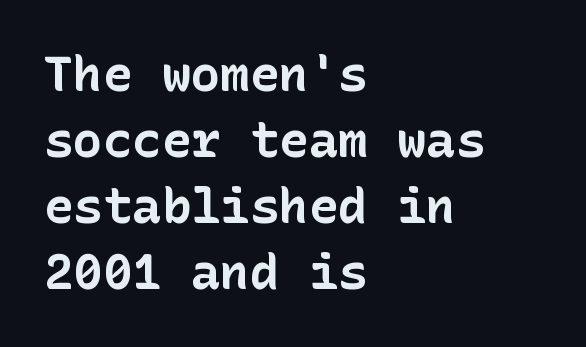
{"serif": "no", "italic": "no", "bold": "yes", "weight": "bold", "width": "normal", "stroke_contrast": "low", "x_height": "medium", "underline": "no", "align": "left", "line_spacing": "normal", "line_spacing_ratio": 1.35, "letter_spacing": "normal", "letter_spacing_em": 0.0, "glyph_px": 49}
